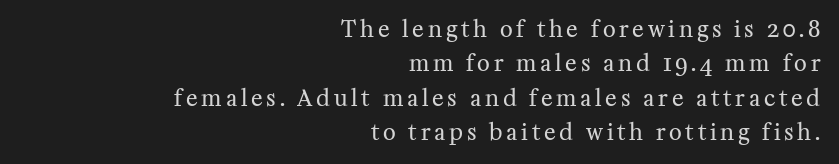
Q: Is the text bold? A: No.
Q: Is the text italic (slanted)? A: No, it is upright.
Q: Is the text underlined? A: No.
Q: How is the paragraph aligned? A: Right-aligned.
Q: Is the spacing between lines tight, normal or loose? A: Normal.
